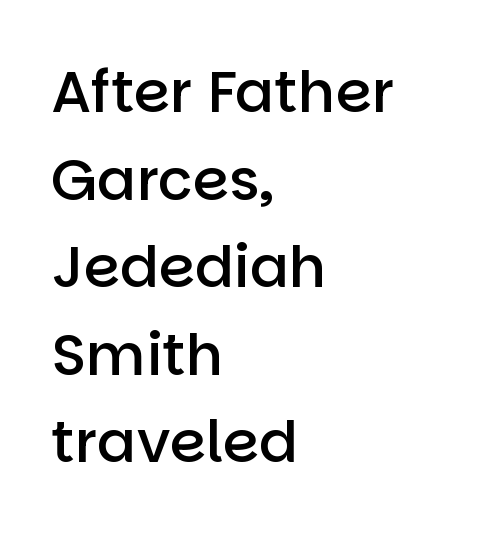
Note: no serifs on the glyphs. These lines are rendered in a variable-pitch font. The letters stand straight up with perfectly vertical stems. Letter spacing: default.
